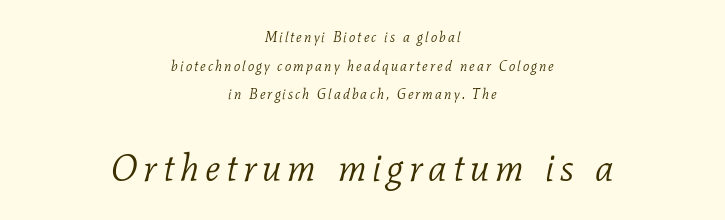
{"serif": "yes", "italic": "yes", "lean": "right", "slant_degrees": 11, "bold": "no", "weight": "light", "width": "normal", "stroke_contrast": "low", "x_height": "medium", "monospaced": "no", "underline": "no", "align": "center", "line_spacing": "loose", "line_spacing_ratio": 2.04, "larger_block": "second", "size_ratio": 2.71, "glyph_px": 38}
